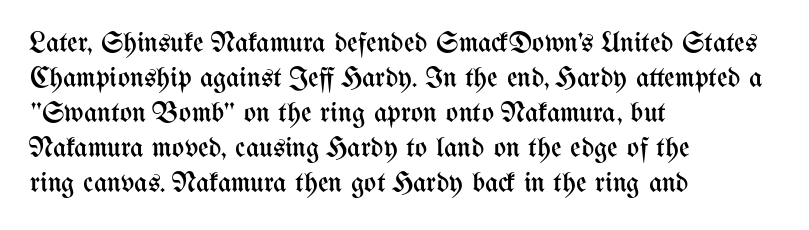
{"italic": "no", "bold": "no", "weight": "regular", "width": "condensed", "stroke_contrast": "medium", "x_height": "medium", "monospaced": "no", "underline": "no", "align": "left", "line_spacing_ratio": 1.21, "letter_spacing": "normal", "letter_spacing_em": 0.0, "glyph_px": 29}
